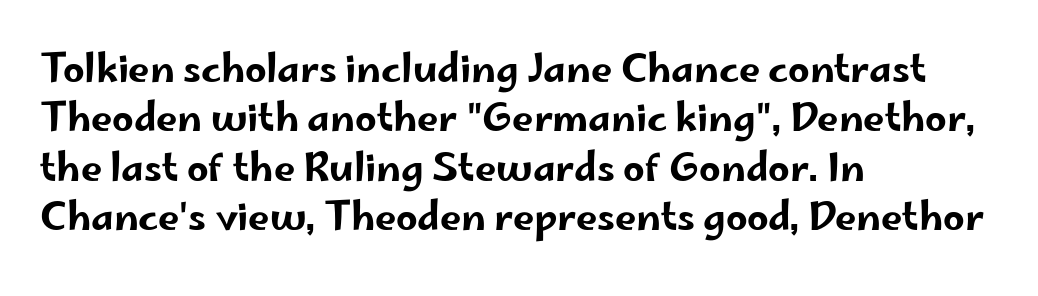
{"serif": "no", "italic": "no", "width": "wide", "stroke_contrast": "low", "x_height": "small", "monospaced": "no", "underline": "no", "align": "left", "line_spacing": "normal", "line_spacing_ratio": 1.3, "letter_spacing": "normal", "letter_spacing_em": 0.0, "glyph_px": 38}
